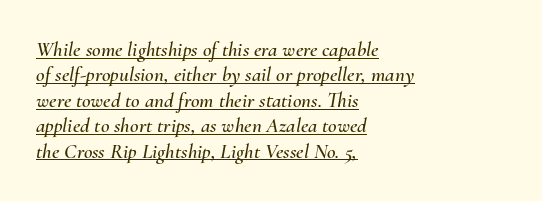
The image shows 21 px text type, italic (leaning right); set left-aligned, line spacing 1.21x, normal letter spacing, underlined.
